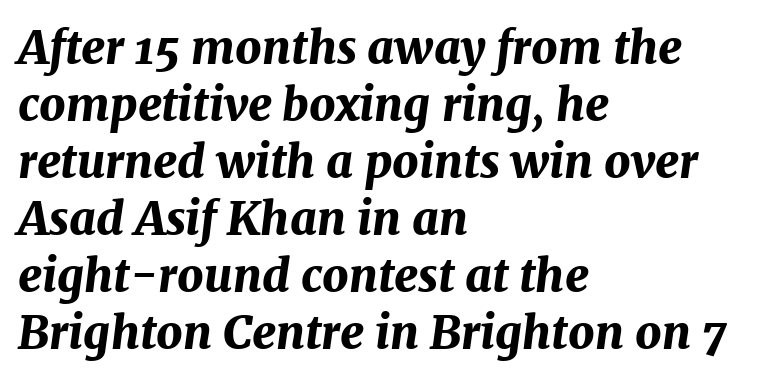
The image shows 46 px bold type, italic (leaning right); set left-aligned, line spacing 1.24x, normal letter spacing, not underlined; medium stroke contrast and a medium x-height.
